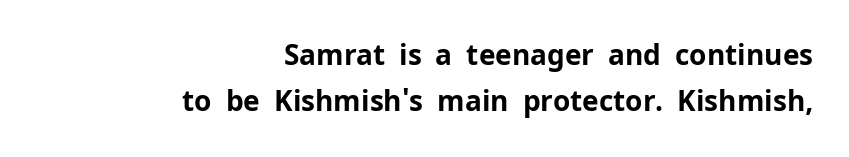
{"serif": "no", "italic": "no", "bold": "yes", "weight": "bold", "width": "normal", "stroke_contrast": "low", "x_height": "medium", "monospaced": "no", "underline": "no", "align": "right", "line_spacing": "normal", "line_spacing_ratio": 1.65, "letter_spacing": "normal", "letter_spacing_em": 0.0, "glyph_px": 28}
